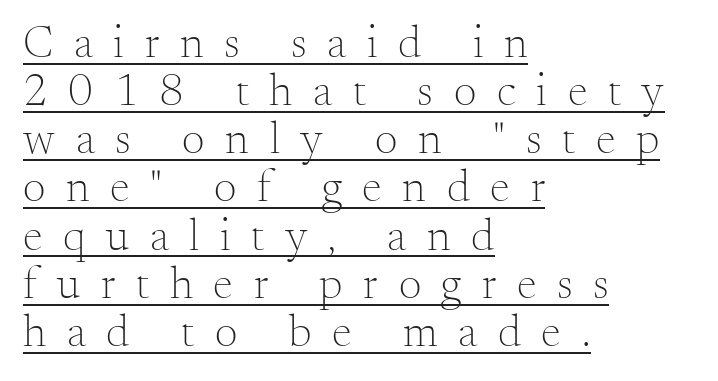
Varying glyph widths throughout — classic text-font behaviour. Vertically, the passage feels compressed, each row crowding the next. You could only call the tracking loose — the letters float apart. The rendering uses the underline text-decoration.
